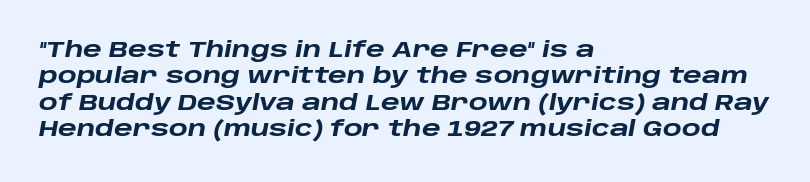
Look at the tracking — it's just the regular setting, nothing added. The setting favours the left margin, as ordinary paragraphs usually do. Slant detected: the letters are inclined. Thick stems and heavy bowls — unmistakably bold.
